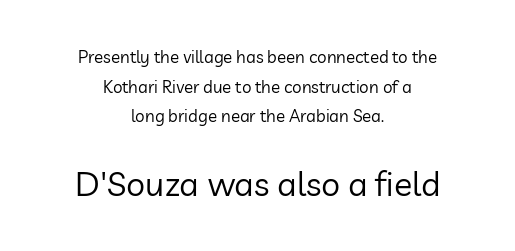
The image shows 34 px regular-weight sans-serif type, upright; set centered, line spacing 1.75x, normal letter spacing, not underlined; the second (bottom) block is 2.0x larger; low stroke contrast and a medium x-height.
